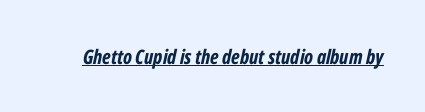
Q: Is the text bold? A: Yes.
Q: Is the text italic (slanted)? A: Yes, it leans right by about 12 degrees.
Q: Is the text underlined? A: Yes.
Q: Is the spacing between letters normal or unusually wide? A: Normal.
